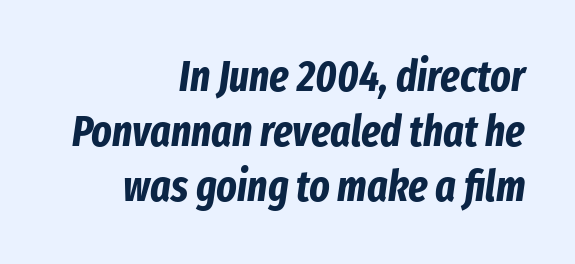
Inter-character spacing is left at the font's built-in metrics. The designer left line spacing at the default. Typeset ragged left — the right edge is the straight one. Underlining? Definitely not there.
